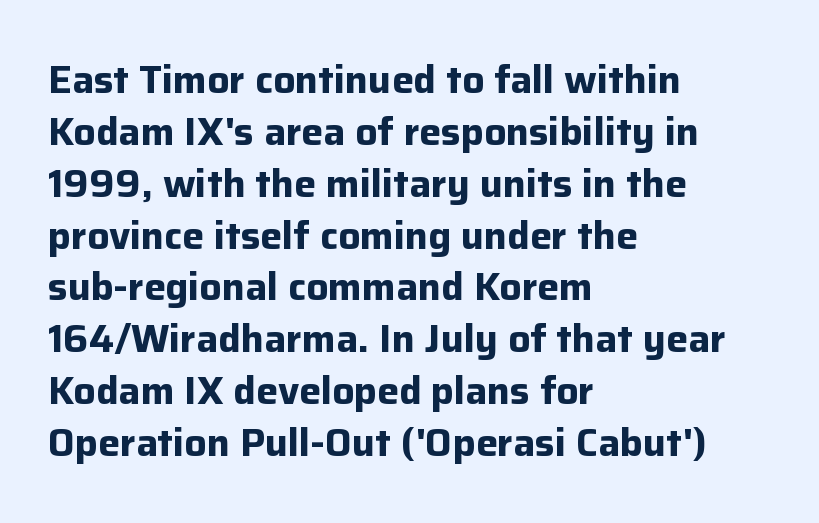
Q: Is the text bold? A: Yes.
Q: Is the text italic (slanted)? A: No, it is upright.
Q: Is the typeface a serif or a sans-serif typeface? A: Sans-serif.
Q: Is the text underlined? A: No.
Q: How is the paragraph aligned? A: Left-aligned.
Q: Is the spacing between letters normal or unusually wide? A: Normal.
Q: Is the spacing between lines tight, normal or loose? A: Normal.
Q: Width (condensed, normal, or wide)? A: Normal.
Q: Stroke contrast? A: Low.
Q: x-height? A: Medium.
Q: Monospaced? A: No.
